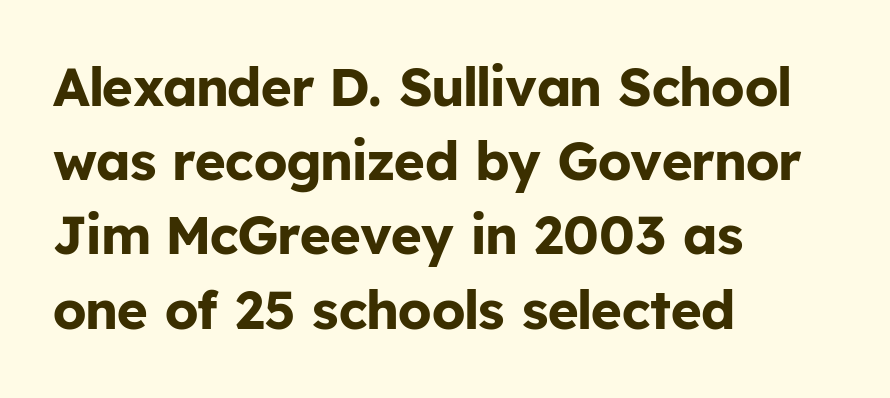
Q: Is the text bold? A: Yes.
Q: Is the text italic (slanted)? A: No, it is upright.
Q: Is the typeface a serif or a sans-serif typeface? A: Sans-serif.
Q: Is the text underlined? A: No.
Q: How is the paragraph aligned? A: Left-aligned.
Q: Is the spacing between letters normal or unusually wide? A: Normal.
Q: Is the spacing between lines tight, normal or loose? A: Normal.
Q: Width (condensed, normal, or wide)? A: Normal.
Q: Stroke contrast? A: Low.
Q: x-height? A: Medium.
Q: Monospaced? A: No.
